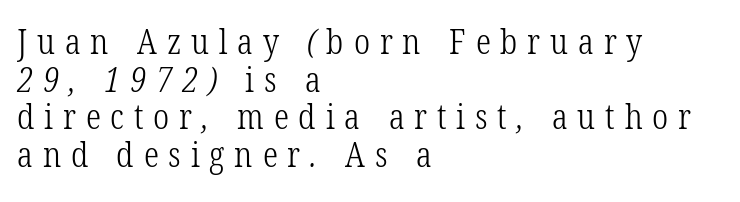
{"serif": "yes", "bold": "no", "weight": "light", "width": "condensed", "stroke_contrast": "low", "x_height": "medium", "monospaced": "no", "underline": "no", "align": "left", "line_spacing": "tight", "line_spacing_ratio": 1.11, "letter_spacing": "wide", "letter_spacing_em": 0.29, "glyph_px": 34}
